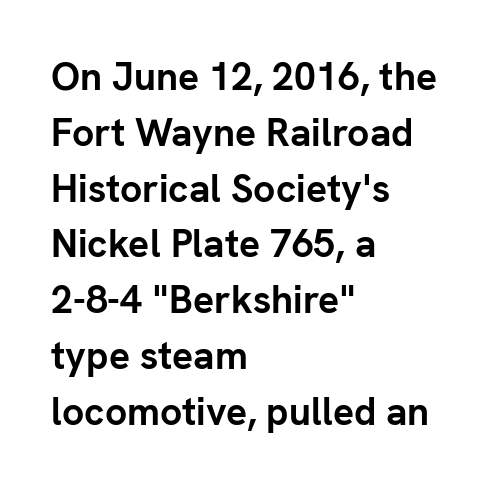
{"serif": "no", "italic": "no", "bold": "yes", "weight": "semibold", "width": "normal", "stroke_contrast": "low", "x_height": "medium", "monospaced": "no", "underline": "no", "align": "left", "line_spacing": "normal", "line_spacing_ratio": 1.43, "letter_spacing": "normal", "letter_spacing_em": 0.0, "glyph_px": 39}
